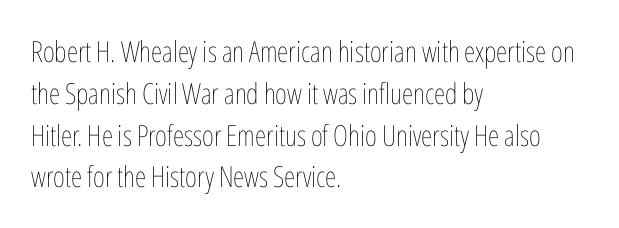
The letters advance in unequal steps, a hallmark of proportional type. A typesetter would mark this as roman, not italic. Default kerning and tracking; the words read as compact shapes. The space directly below the letters is spotless. The characters are drawn with everyday or finer stroke widths. The passage is arranged the way most books set body copy — flush left.
